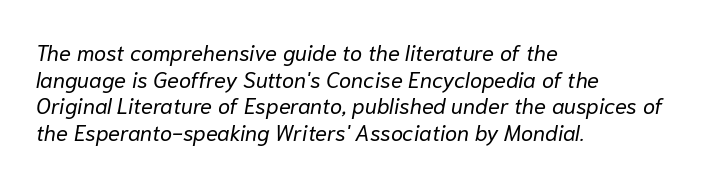
The image shows 22 px text type, italic (leaning right); set left-aligned, line spacing 1.21x, normal letter spacing, not underlined.
